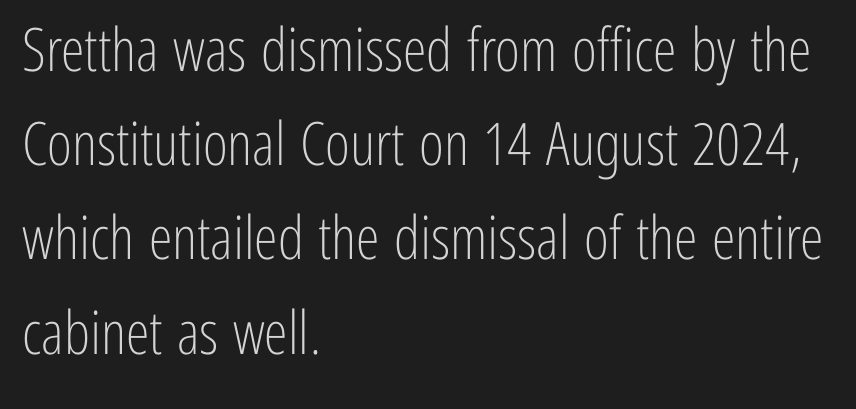
Q: Is the text bold? A: No.
Q: Is the text italic (slanted)? A: No, it is upright.
Q: Is the typeface a serif or a sans-serif typeface? A: Sans-serif.
Q: Is the text underlined? A: No.
Q: How is the paragraph aligned? A: Left-aligned.
Q: Is the spacing between letters normal or unusually wide? A: Normal.
Q: Is the spacing between lines tight, normal or loose? A: Normal.
Q: Width (condensed, normal, or wide)? A: Condensed.
Q: Stroke contrast? A: Low.
Q: x-height? A: Medium.
Q: Monospaced? A: No.
